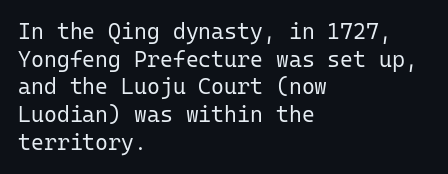
The typeface has the unassuming heft of standard copy or less. Vertical strokes here are truly vertical. A clean baseline with only descenders dipping below it. Default kerning and tracking; the words read as compact shapes.
